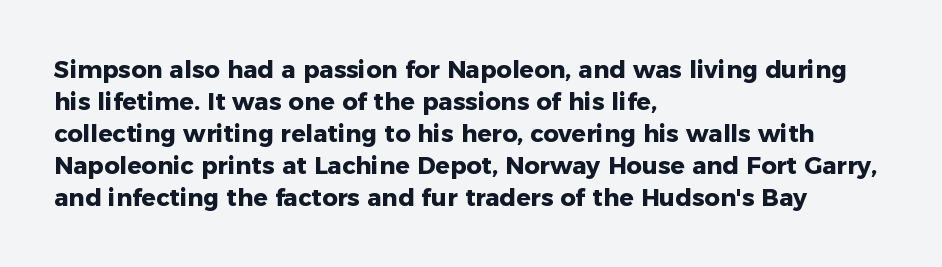
Q: Is the text bold? A: Yes.
Q: Is the text italic (slanted)? A: No, it is upright.
Q: Is the text underlined? A: No.
Q: How is the paragraph aligned? A: Left-aligned.
Q: Is the spacing between letters normal or unusually wide? A: Normal.
Q: Is the spacing between lines tight, normal or loose? A: Normal.
